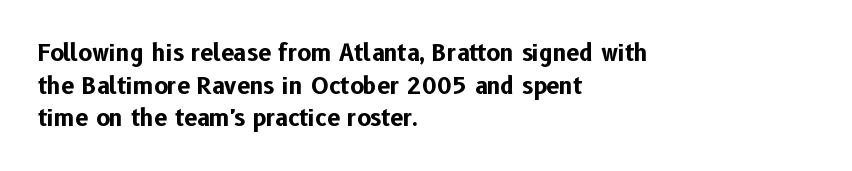
The image shows 23 px bold type, upright; set left-aligned, normal line spacing (1.42x), normal letter spacing, not underlined.
